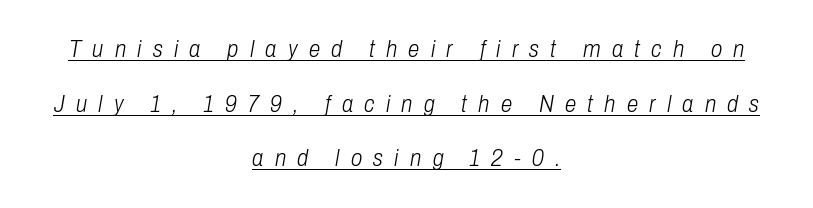
Q: Is the text bold? A: No.
Q: Is the text italic (slanted)? A: Yes, it leans right by about 10 degrees.
Q: Is the text underlined? A: Yes.
Q: How is the paragraph aligned? A: Centered.
Q: Is the spacing between letters normal or unusually wide? A: Unusually wide.
Q: Is the spacing between lines tight, normal or loose? A: Loose.
